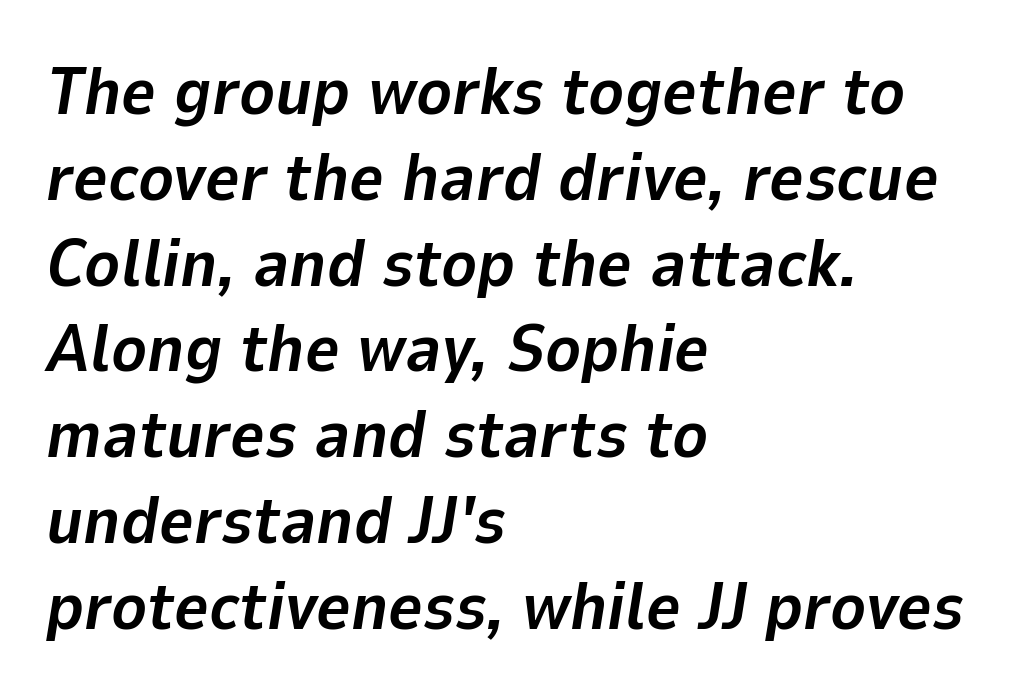
Q: Is the text bold? A: Yes.
Q: Is the text italic (slanted)? A: Yes, it leans right by about 9 degrees.
Q: Is the text underlined? A: No.
Q: How is the paragraph aligned? A: Left-aligned.
Q: Is the spacing between letters normal or unusually wide? A: Normal.
Q: Is the spacing between lines tight, normal or loose? A: Normal.
Q: Width (condensed, normal, or wide)? A: Normal.
Q: Stroke contrast? A: Low.
Q: x-height? A: Medium.
Q: Monospaced? A: No.
